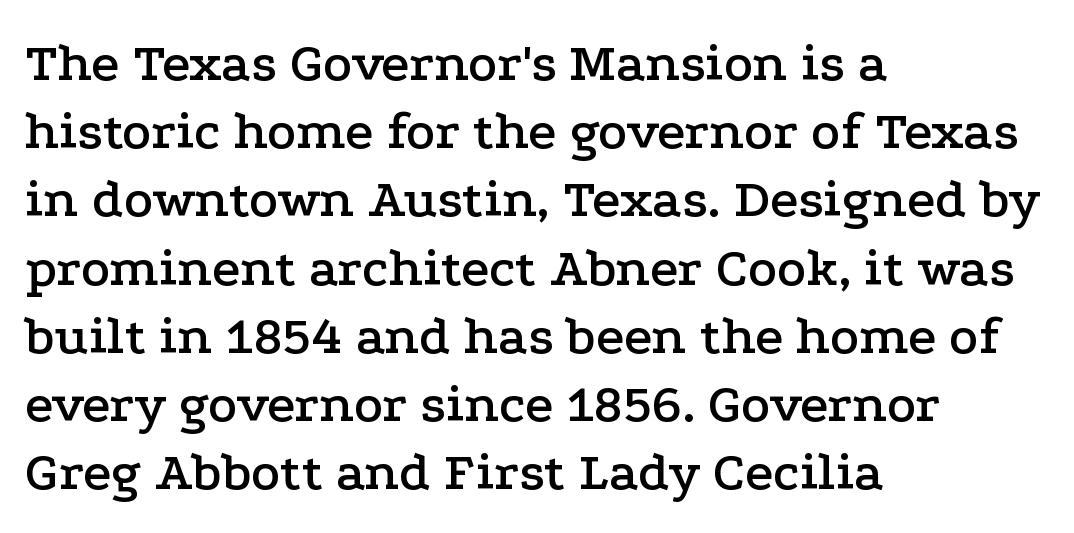
{"serif": "yes", "italic": "no", "width": "wide", "stroke_contrast": "low", "x_height": "medium", "monospaced": "no", "underline": "no", "align": "left", "line_spacing_ratio": 1.24, "letter_spacing": "normal", "letter_spacing_em": 0.0, "glyph_px": 55}
